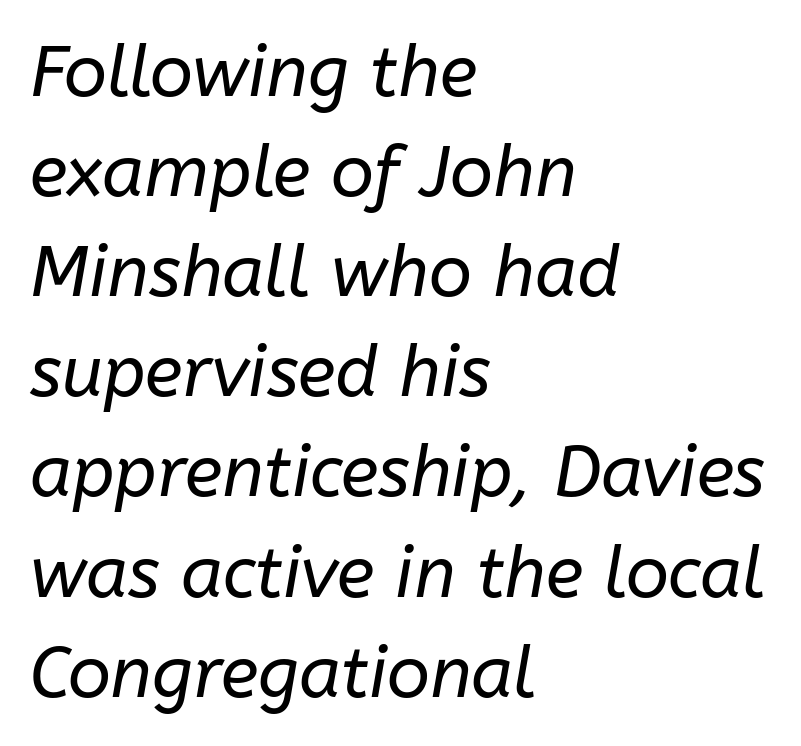
The image shows 71 px regular-weight type, italic (leaning right); set left-aligned, normal line spacing (1.41x), normal letter spacing, not underlined; low stroke contrast and a medium x-height.
